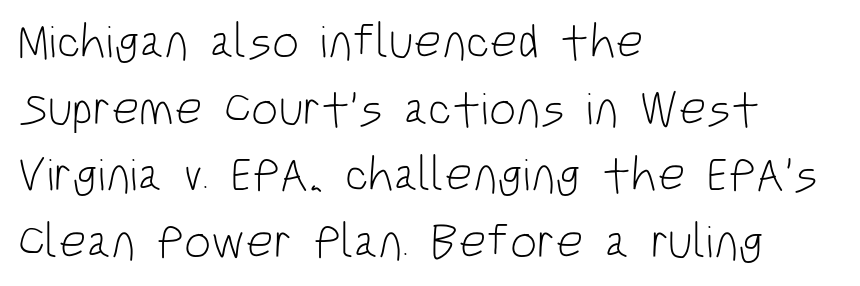
{"serif": "no", "italic": "no", "bold": "no", "weight": "light", "width": "condensed", "stroke_contrast": "low", "x_height": "large", "monospaced": "no", "underline": "no", "align": "left", "line_spacing": "normal", "line_spacing_ratio": 1.39, "letter_spacing": "normal", "letter_spacing_em": 0.0, "glyph_px": 48}
